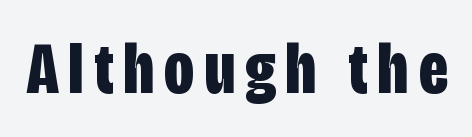
Q: Is the text bold? A: Yes.
Q: Is the text italic (slanted)? A: No, it is upright.
Q: Is the typeface a serif or a sans-serif typeface? A: Sans-serif.
Q: Is the text underlined? A: No.
Q: Width (condensed, normal, or wide)? A: Condensed.
Q: Stroke contrast? A: Low.
Q: x-height? A: Large.
Q: Monospaced? A: No.
